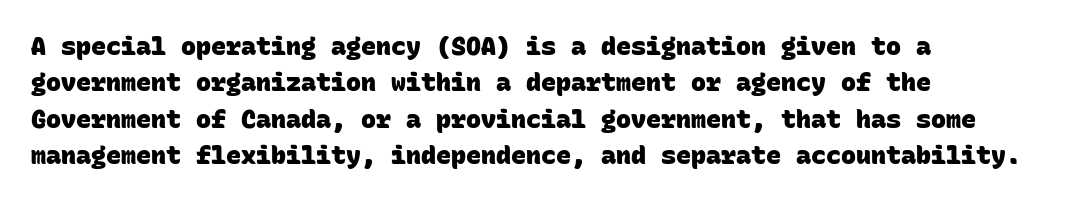
Compared with typical paragraphs, the rows here are spaced about the same. Weight check: bold — yes, fully. Caption: multi-line text, flush left, ragged right. The face used here is rendered with its standard letterfit. The strip under each line holds only bare page.
